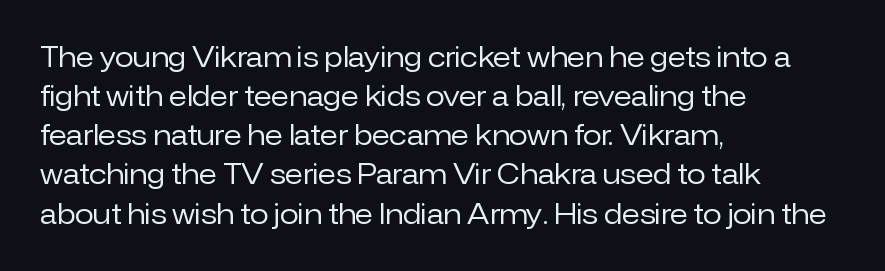
Default kerning and tracking; the words read as compact shapes. No heavy texture on the line: the type isn't bold. A roman cut, with each character standing at attention. Notice how the passage keeps a crisp vertical edge on the left only. Bare-footed words on every line.
